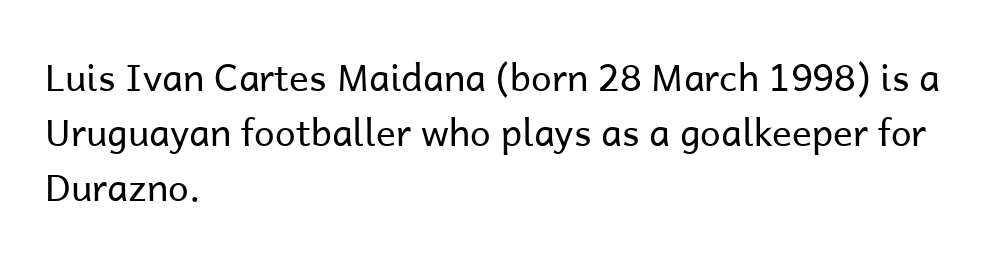
{"serif": "no", "italic": "no", "bold": "no", "weight": "regular", "width": "normal", "stroke_contrast": "low", "x_height": "medium", "monospaced": "no", "underline": "no", "align": "left", "line_spacing": "normal", "line_spacing_ratio": 1.48, "letter_spacing": "normal", "letter_spacing_em": 0.0, "glyph_px": 37}
